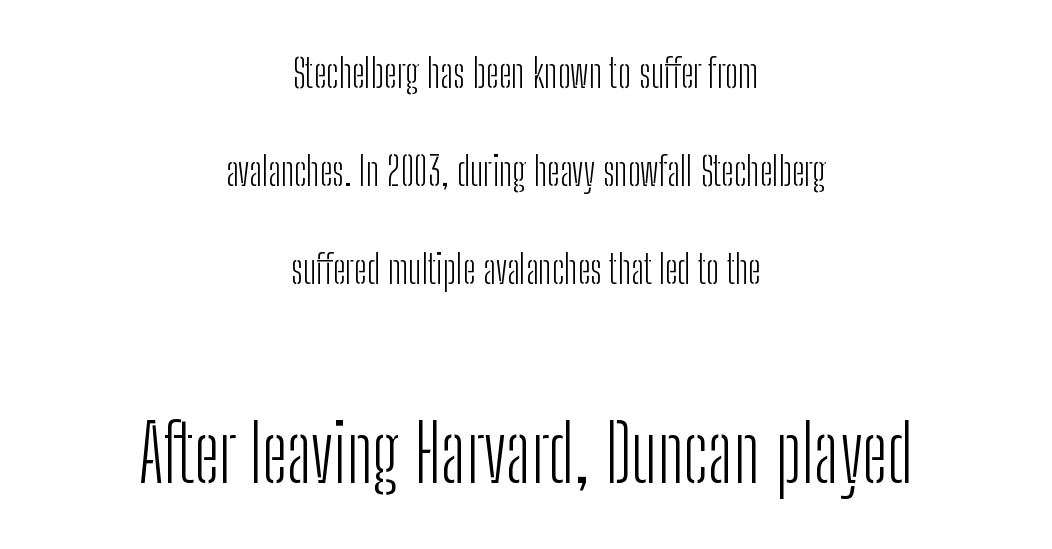
{"serif": "no", "italic": "no", "bold": "no", "weight": "light", "width": "condensed", "stroke_contrast": "low", "x_height": "medium", "monospaced": "no", "underline": "no", "align": "center", "line_spacing": "loose", "line_spacing_ratio": 2.45, "letter_spacing": "normal", "letter_spacing_em": 0.0, "larger_block": "second", "size_ratio": 1.98, "glyph_px": 79}
